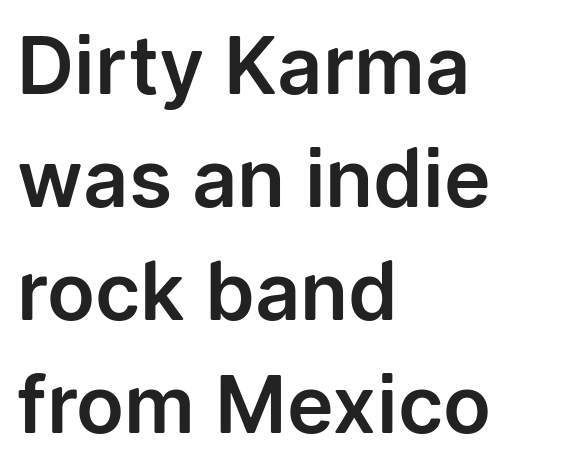
Q: Is the text italic (slanted)? A: No, it is upright.
Q: Is the typeface a serif or a sans-serif typeface? A: Sans-serif.
Q: Is the text underlined? A: No.
Q: How is the paragraph aligned? A: Left-aligned.
Q: Is the spacing between letters normal or unusually wide? A: Normal.
Q: Is the spacing between lines tight, normal or loose? A: Normal.
Q: Width (condensed, normal, or wide)? A: Normal.
Q: Stroke contrast? A: Low.
Q: x-height? A: Medium.
Q: Monospaced? A: No.
